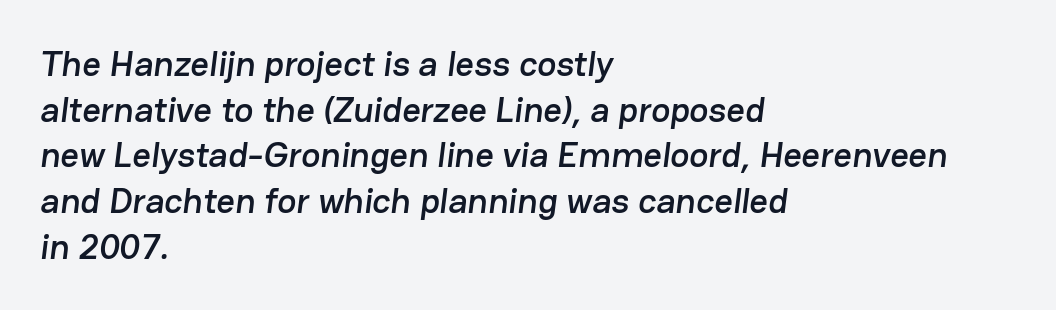
The image shows 36 px sans-serif type; set left-aligned, normal line spacing (1.27x), normal letter spacing, not underlined; low stroke contrast and a medium x-height.
